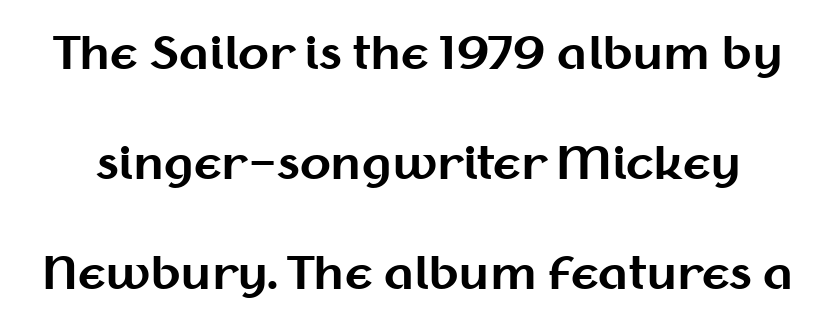
The image shows 45 px bold sans-serif type, upright; set loose line spacing (2.44x), normal letter spacing, not underlined; medium stroke contrast and a medium x-height.
